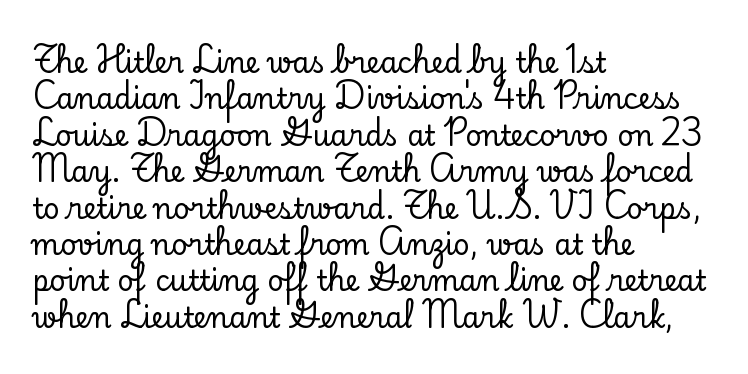
Q: Is the text italic (slanted)? A: No, it is upright.
Q: Is the typeface a serif or a sans-serif typeface? A: Serif.
Q: Is the text underlined? A: No.
Q: How is the paragraph aligned? A: Left-aligned.
Q: Is the spacing between letters normal or unusually wide? A: Normal.
Q: Is the spacing between lines tight, normal or loose? A: Normal.
Q: Width (condensed, normal, or wide)? A: Normal.
Q: Stroke contrast? A: Low.
Q: x-height? A: Small.
Q: Monospaced? A: No.
